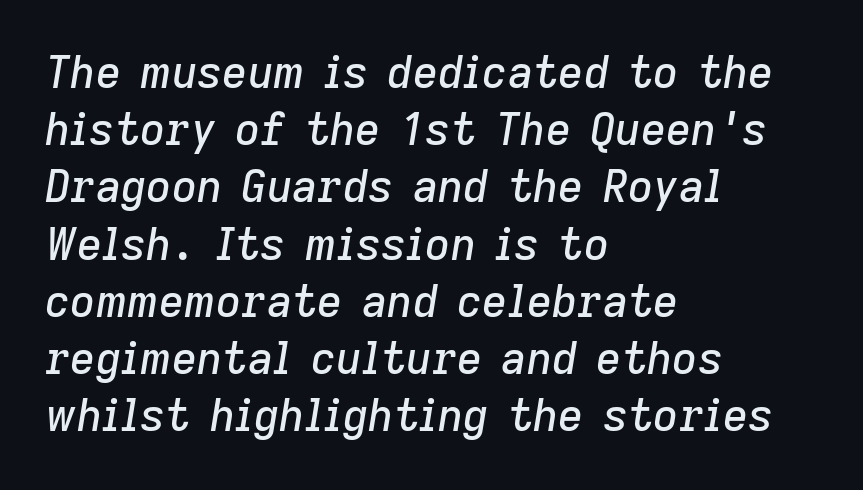
Is this a fixed-width face? No — the glyphs have proportional, varying widths. Tracking value appears to be zero — textbook default spacing. Successive baselines arrive at the customary interval. The setting favours the left margin, as ordinary paragraphs usually do.
